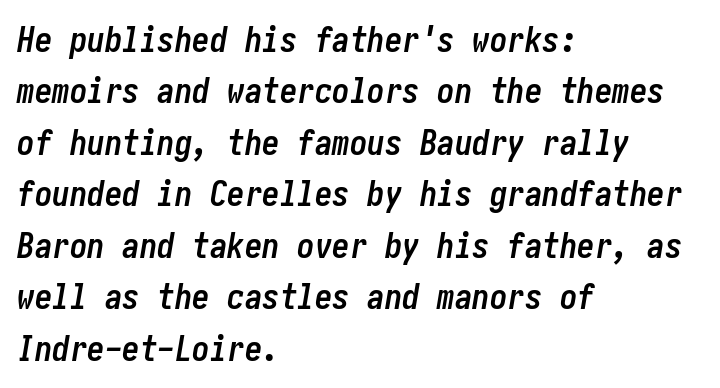
{"italic": "yes", "lean": "right", "slant_degrees": 10, "bold": "yes", "weight": "semibold", "width": "condensed", "stroke_contrast": "low", "x_height": "medium", "underline": "no", "align": "left", "line_spacing": "normal", "line_spacing_ratio": 1.47, "letter_spacing": "normal", "letter_spacing_em": 0.0, "glyph_px": 35}
